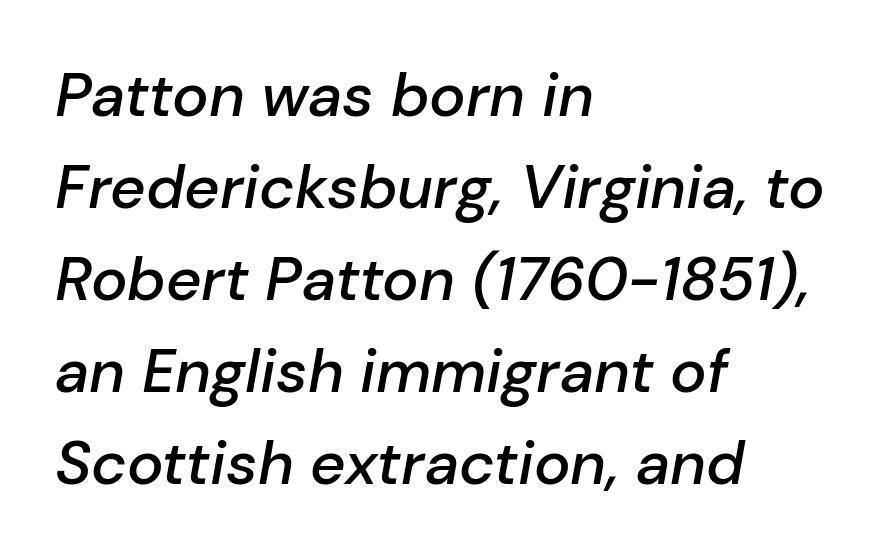
Weight check: semibold — heavier than regular, not quite bold. Note the varied advance widths — an 'i' is clearly narrower than an 'm'. Here the glyphs are tracked normally, forming tight word shapes. The lettering tilts uniformly, giving the passage an italic look. This sample is left-justified, so line endings fall wherever the words run out. Has an underline been added? It has not.
